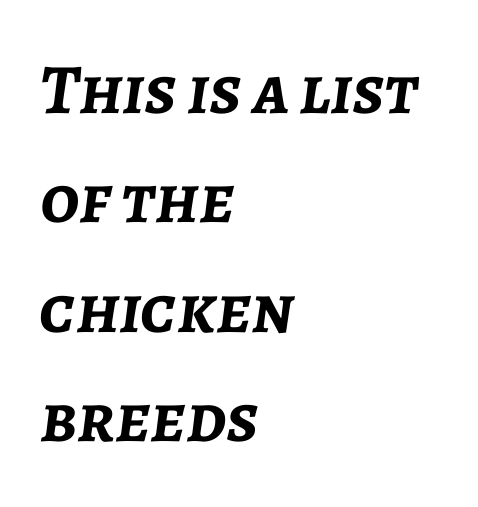
Q: Is the text bold? A: Yes.
Q: Is the text italic (slanted)? A: Yes, it leans right by about 7 degrees.
Q: Is the text underlined? A: No.
Q: How is the paragraph aligned? A: Left-aligned.
Q: Is the spacing between letters normal or unusually wide? A: Normal.
Q: Is the spacing between lines tight, normal or loose? A: Normal.
Q: Width (condensed, normal, or wide)? A: Normal.
Q: Stroke contrast? A: Low.
Q: x-height? A: Medium.
Q: Monospaced? A: No.
